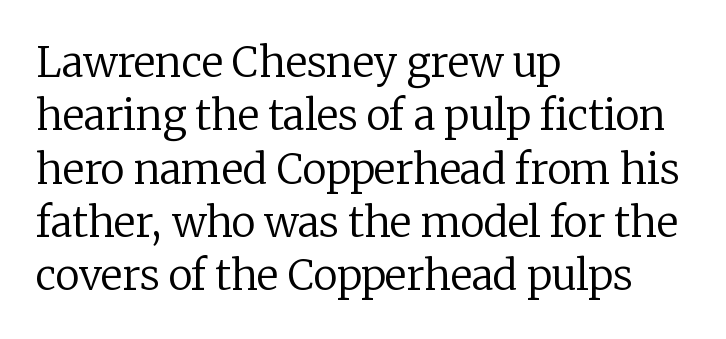
{"serif": "yes", "italic": "no", "bold": "no", "weight": "regular", "width": "normal", "stroke_contrast": "low", "x_height": "medium", "monospaced": "no", "underline": "no", "align": "left", "line_spacing": "normal", "line_spacing_ratio": 1.3, "letter_spacing": "normal", "letter_spacing_em": 0.0, "glyph_px": 41}
